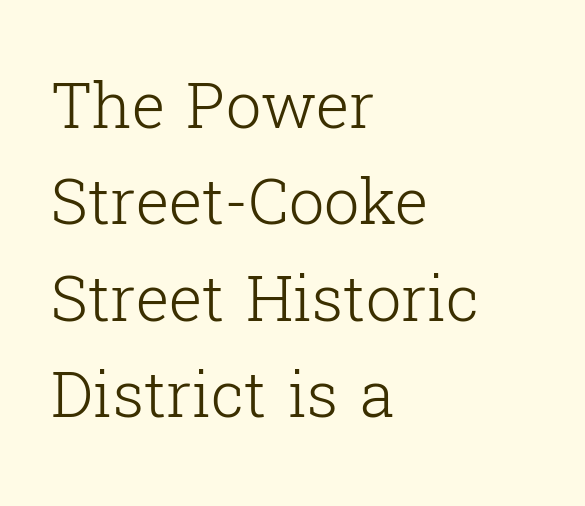
Any mark beneath the type? The region is blank. How are the letters spaced? Ordinarily, with no added tracking. Note: serifs present on the glyphs. Unbolded letterforms with no extra heft. Italic: no, the glyphs are upright roman. Each new line begins a customary step beneath the previous one.
